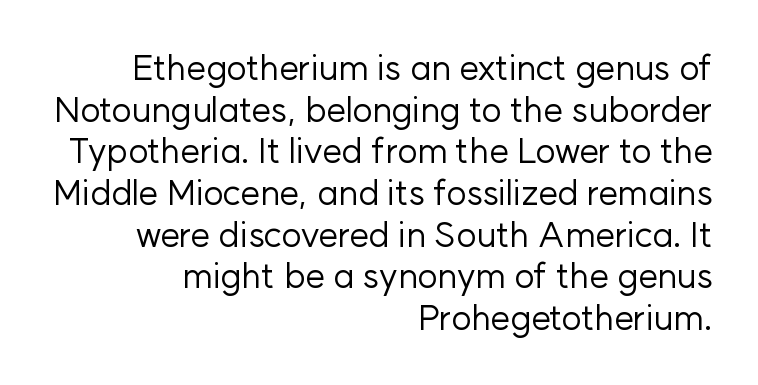
The image shows 35 px regular-weight sans-serif type, upright; set right-aligned, line spacing 1.19x, normal letter spacing, not underlined; low stroke contrast and a medium x-height.
